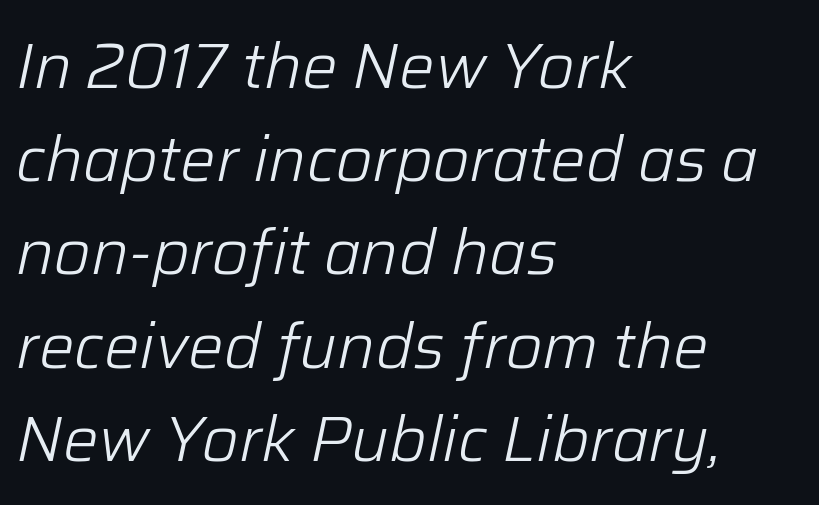
Q: Is the text bold? A: No.
Q: Is the text italic (slanted)? A: Yes, it leans right by about 12 degrees.
Q: Is the text underlined? A: No.
Q: How is the paragraph aligned? A: Left-aligned.
Q: Is the spacing between letters normal or unusually wide? A: Normal.
Q: Is the spacing between lines tight, normal or loose? A: Normal.
Q: Width (condensed, normal, or wide)? A: Normal.
Q: Stroke contrast? A: Low.
Q: x-height? A: Medium.
Q: Monospaced? A: No.
